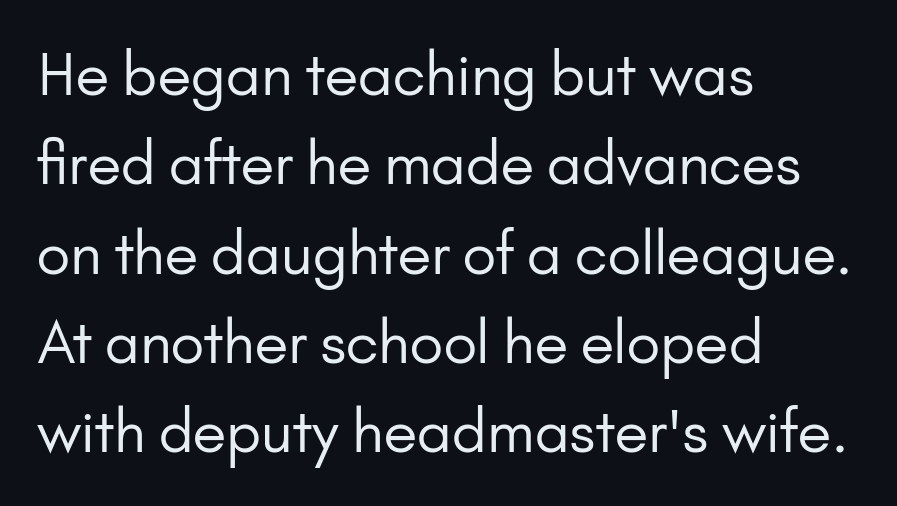
A typesetter would mark this as roman, not italic. The type family on display is of the sans-serif kind. Plain, unruled lines of type. Here the designer chose a conventional face with non-uniform glyph widths. Inter-character spacing is left at the font's built-in metrics. One glance says typical: line gaps are just what's usual.
